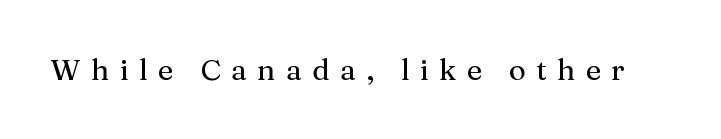
Q: Is the text italic (slanted)? A: No, it is upright.
Q: Is the typeface a serif or a sans-serif typeface? A: Serif.
Q: Is the text underlined? A: No.
Q: Is the spacing between letters normal or unusually wide? A: Unusually wide.
Q: Width (condensed, normal, or wide)? A: Normal.
Q: Stroke contrast? A: Medium.
Q: x-height? A: Medium.
Q: Monospaced? A: No.
